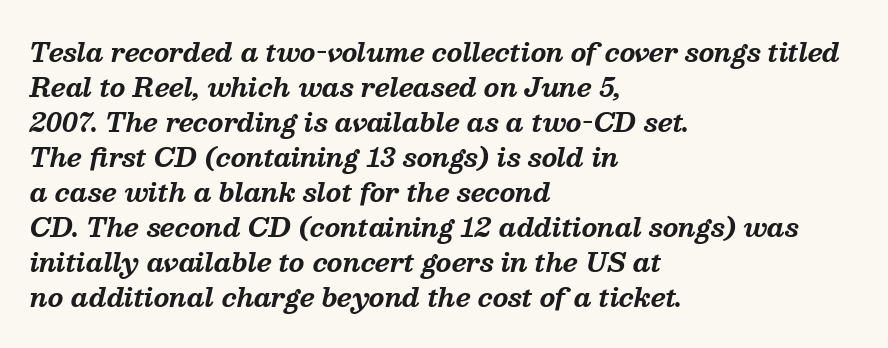
{"italic": "yes", "lean": "right", "slant_degrees": 13, "bold": "yes", "underline": "no", "align": "left", "line_spacing": "normal", "line_spacing_ratio": 1.4, "letter_spacing": "normal", "letter_spacing_em": 0.0, "glyph_px": 25}
